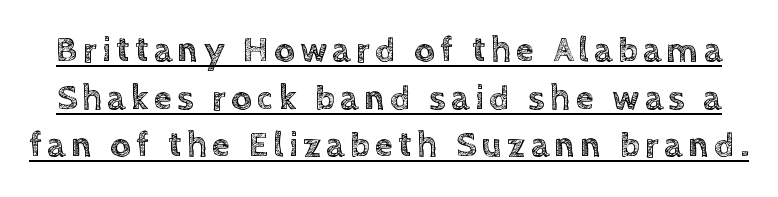
This sample keeps an unexceptional amount of space between lines. Each letter keeps its own natural width here, so spacing adapts to shape. Descenders here cross a horizontal rule under the line. Designer's note — italics off, roman on.
